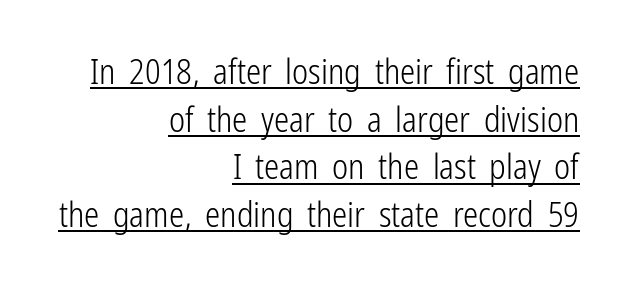
The image shows 34 px light, condensed sans-serif type, upright; set right-aligned, normal line spacing (1.4x), normal letter spacing, underlined; low stroke contrast and a medium x-height.
